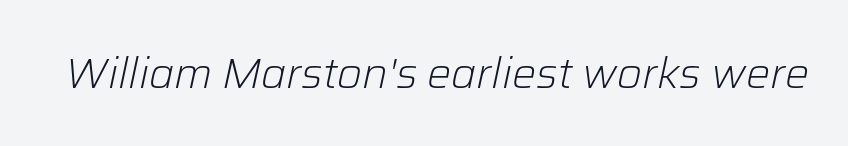
The image shows 43 px light type, italic (leaning right); set normal letter spacing, not underlined; low stroke contrast and a medium x-height.
